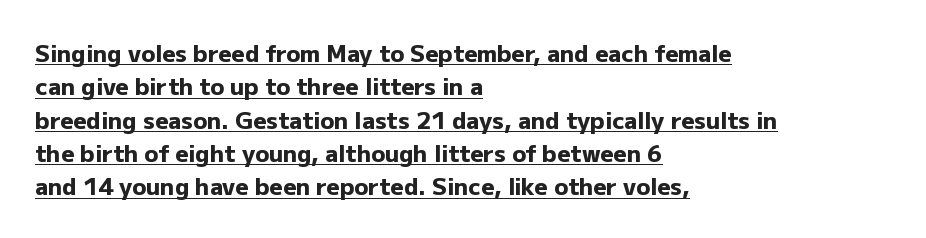
The image shows 23 px bold type, upright; set left-aligned, normal line spacing (1.45x), normal letter spacing, underlined.
